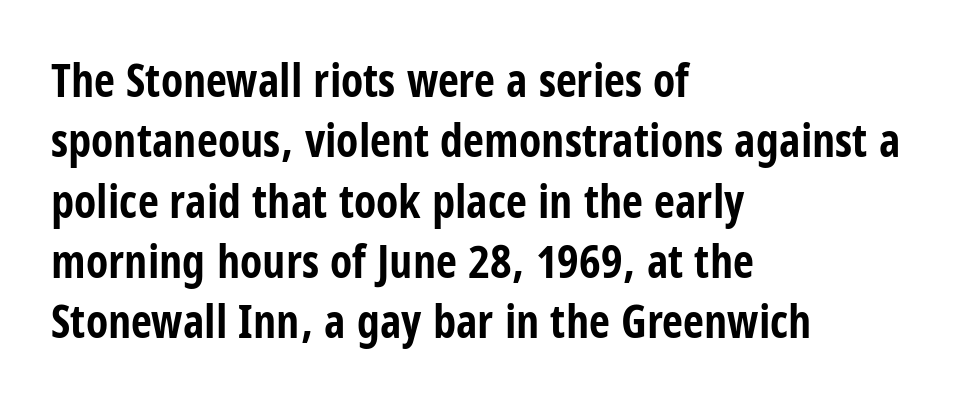
Q: Is the text bold? A: Yes.
Q: Is the text italic (slanted)? A: No, it is upright.
Q: Is the typeface a serif or a sans-serif typeface? A: Sans-serif.
Q: Is the text underlined? A: No.
Q: How is the paragraph aligned? A: Left-aligned.
Q: Is the spacing between letters normal or unusually wide? A: Normal.
Q: Is the spacing between lines tight, normal or loose? A: Normal.
Q: Width (condensed, normal, or wide)? A: Condensed.
Q: Stroke contrast? A: Low.
Q: x-height? A: Large.
Q: Monospaced? A: No.
